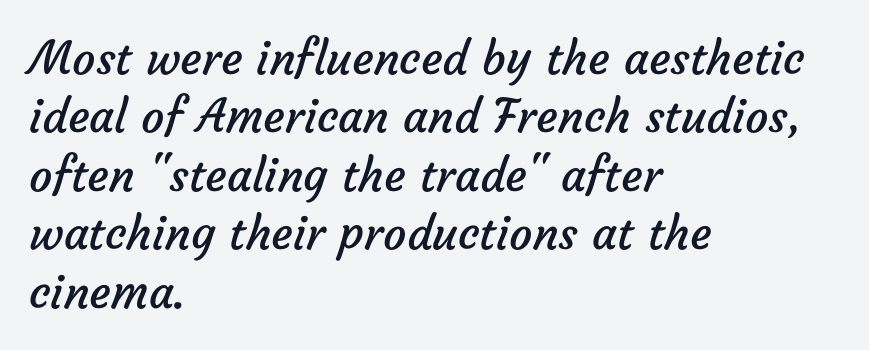
{"serif": "no", "bold": "no", "weight": "regular", "width": "normal", "stroke_contrast": "low", "x_height": "medium", "monospaced": "no", "underline": "no", "align": "left", "line_spacing": "normal", "line_spacing_ratio": 1.27, "letter_spacing": "normal", "letter_spacing_em": 0.0, "glyph_px": 46}
